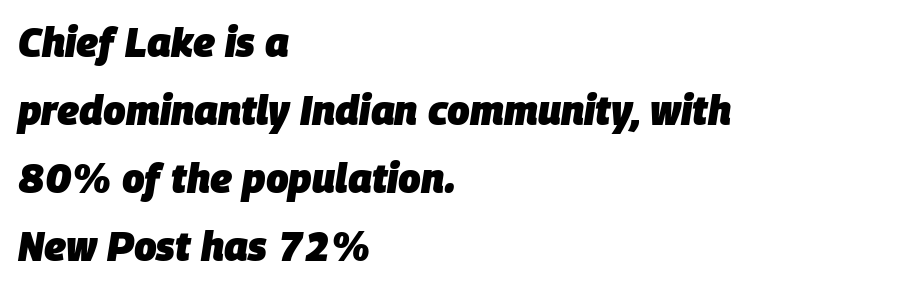
Letter spacing: default. Rendered with sloped, italic letterforms. Quick note: interline space is typical. The face used here is proportionally spaced, like ordinary book or web type. A student would call this left alignment; a typographer would say flush left, rag right.
